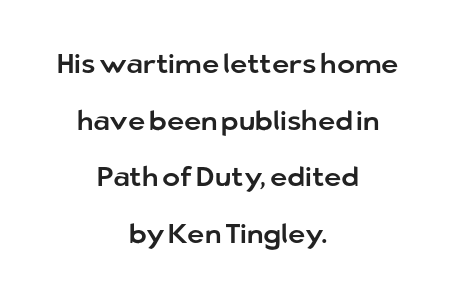
Casual observation: everything's sitting right in the middle. Compared with typical body copy, the letter spacing here is the same. No word sits above an underline. Ascenders rise straight up at ninety degrees.
